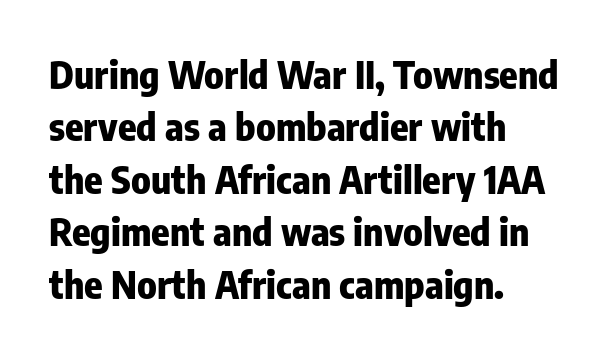
Q: Is the text bold? A: Yes.
Q: Is the text italic (slanted)? A: No, it is upright.
Q: Is the typeface a serif or a sans-serif typeface? A: Sans-serif.
Q: Is the text underlined? A: No.
Q: How is the paragraph aligned? A: Left-aligned.
Q: Is the spacing between letters normal or unusually wide? A: Normal.
Q: Is the spacing between lines tight, normal or loose? A: Normal.
Q: Width (condensed, normal, or wide)? A: Condensed.
Q: Stroke contrast? A: Low.
Q: x-height? A: Medium.
Q: Monospaced? A: No.
